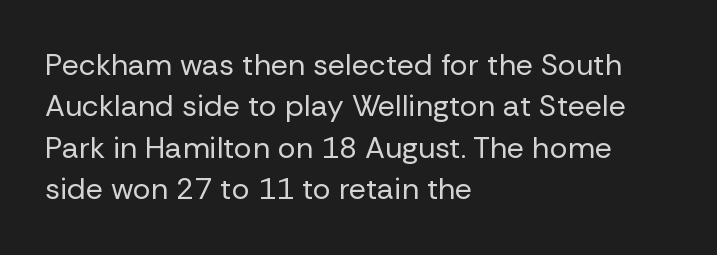
Notice how the stems are strictly vertical — no italics here. Type without underlining. Layout note: lines flush left. The face used here is rendered with its standard letterfit. The face used here is proportionally spaced, like ordinary book or web type.
